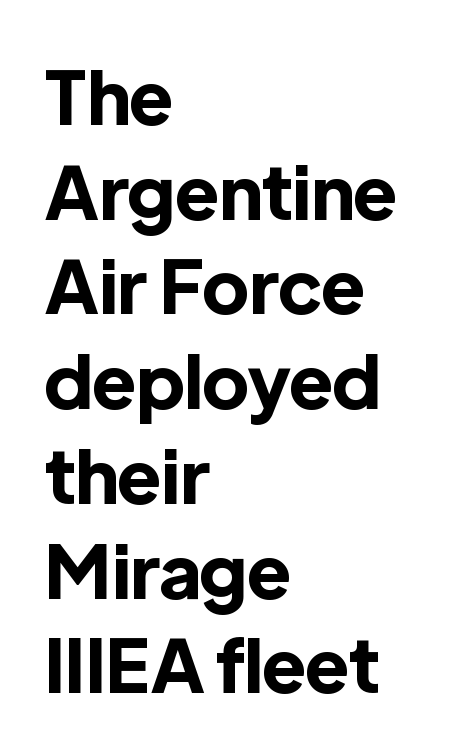
Q: Is the text bold? A: Yes.
Q: Is the text italic (slanted)? A: No, it is upright.
Q: Is the typeface a serif or a sans-serif typeface? A: Sans-serif.
Q: Is the text underlined? A: No.
Q: How is the paragraph aligned? A: Left-aligned.
Q: Is the spacing between letters normal or unusually wide? A: Normal.
Q: Is the spacing between lines tight, normal or loose? A: Normal.
Q: Width (condensed, normal, or wide)? A: Normal.
Q: x-height? A: Medium.
Q: Monospaced? A: No.
